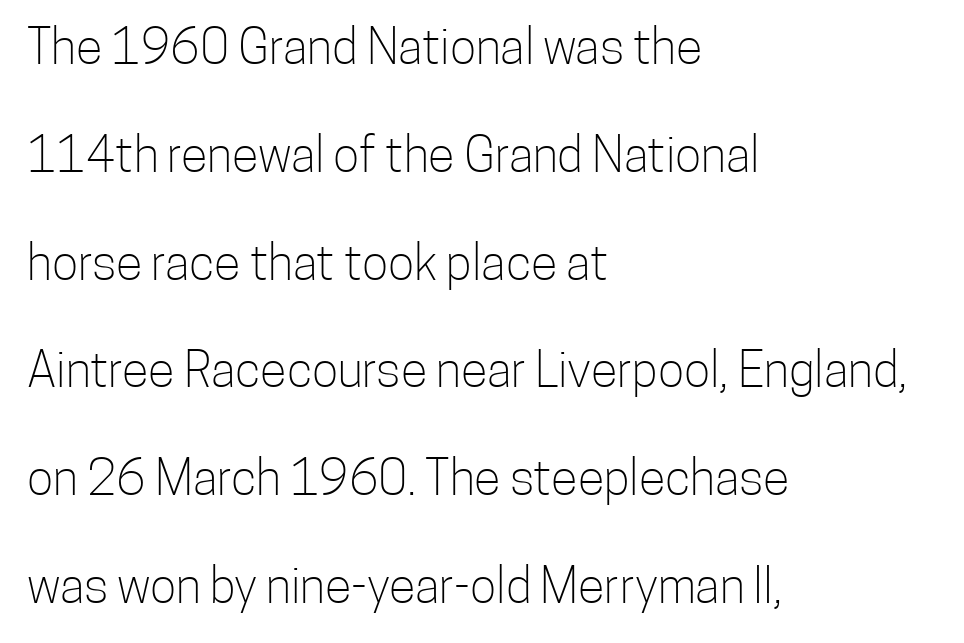
{"serif": "no", "italic": "no", "bold": "no", "weight": "light", "width": "condensed", "stroke_contrast": "low", "x_height": "medium", "monospaced": "no", "underline": "no", "align": "left", "line_spacing": "loose", "line_spacing_ratio": 2.2, "letter_spacing": "normal", "letter_spacing_em": 0.0, "glyph_px": 49}
